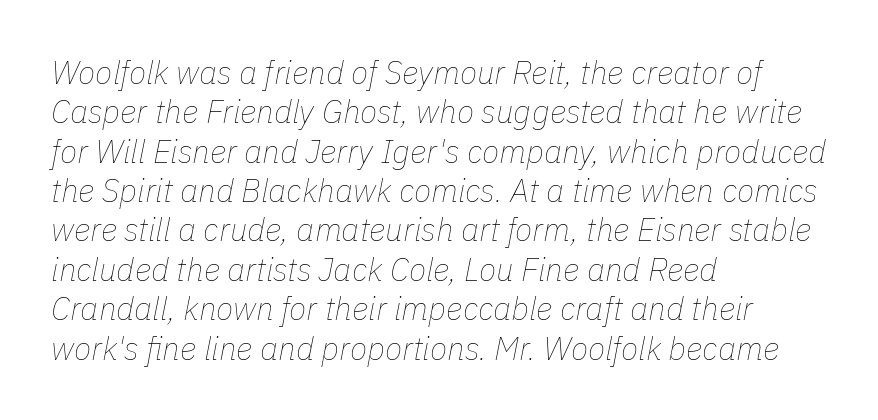
{"italic": "yes", "lean": "right", "slant_degrees": 11, "bold": "no", "weight": "thin", "width": "normal", "stroke_contrast": "low", "x_height": "medium", "monospaced": "no", "underline": "no", "align": "left", "line_spacing_ratio": 1.23, "letter_spacing": "normal", "letter_spacing_em": 0.0, "glyph_px": 32}
